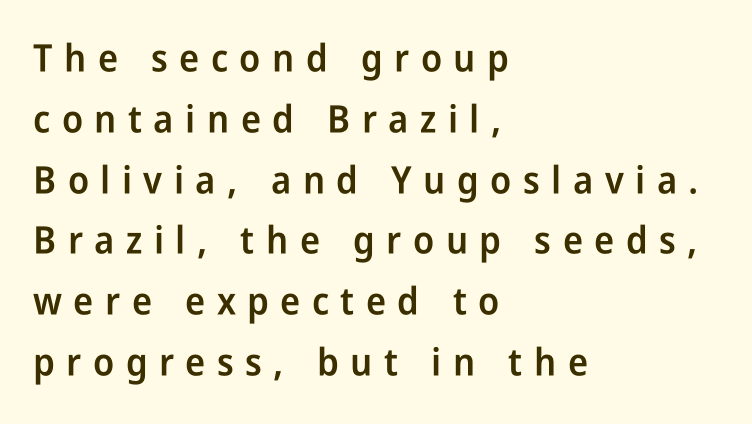
Q: Is the text bold? A: Semi-bold.
Q: Is the text italic (slanted)? A: No, it is upright.
Q: Is the typeface a serif or a sans-serif typeface? A: Sans-serif.
Q: Is the text underlined? A: No.
Q: How is the paragraph aligned? A: Left-aligned.
Q: Is the spacing between letters normal or unusually wide? A: Unusually wide.
Q: Is the spacing between lines tight, normal or loose? A: Normal.
Q: Width (condensed, normal, or wide)? A: Condensed.
Q: Stroke contrast? A: Low.
Q: x-height? A: Medium.
Q: Monospaced? A: No.
